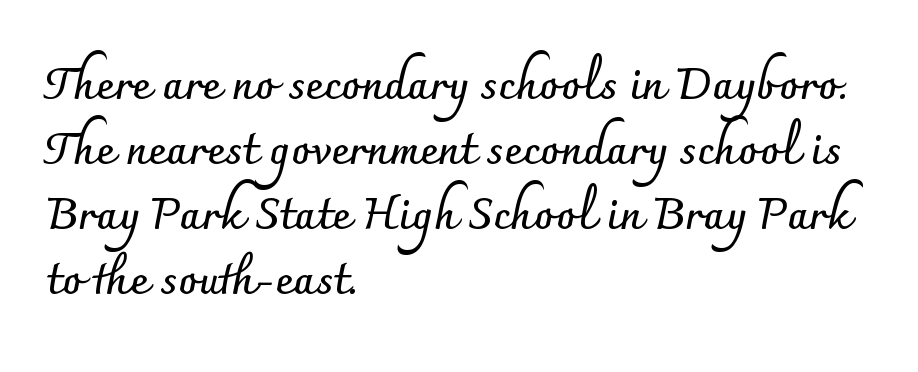
{"serif": "no", "bold": "yes", "weight": "semibold", "width": "normal", "stroke_contrast": "low", "x_height": "small", "monospaced": "no", "underline": "no", "align": "left", "line_spacing": "normal", "line_spacing_ratio": 1.48, "letter_spacing": "normal", "letter_spacing_em": 0.0, "glyph_px": 44}
